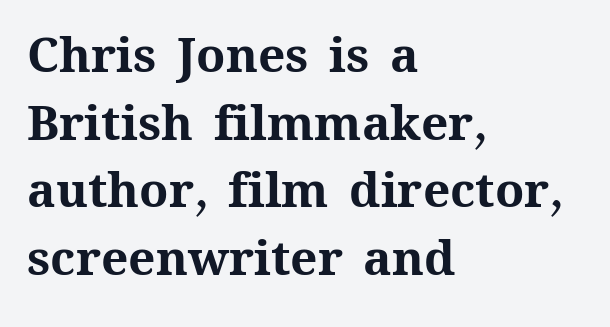
The image shows 48 px bold type, upright; set left-aligned, normal line spacing (1.41x), normal letter spacing, not underlined; medium stroke contrast and a medium x-height.
